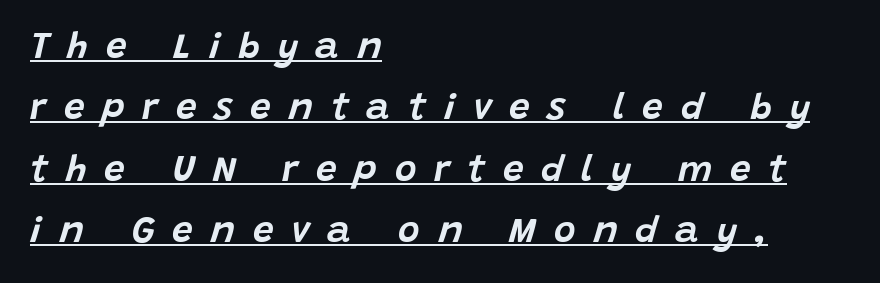
The string is rendered with underlining switched on. Glyph-to-glyph distance is far greater than everyday printed text. Would a proofreader flag this as italicized? Yes. Is this a fixed-width face? No — the glyphs have proportional, varying widths. If you measured baseline to baseline, you'd find a middling distance.
